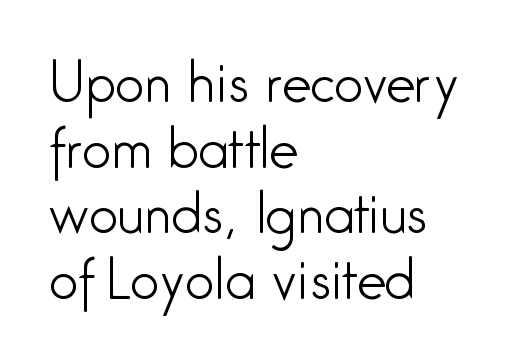
This sample keeps an unexceptional amount of space between lines. The letterforms sit at book weight or below. The passage shown is not underscored anywhere. Is there any slant? The stems are plumb. Nope, no serifs anywhere on these letters.
